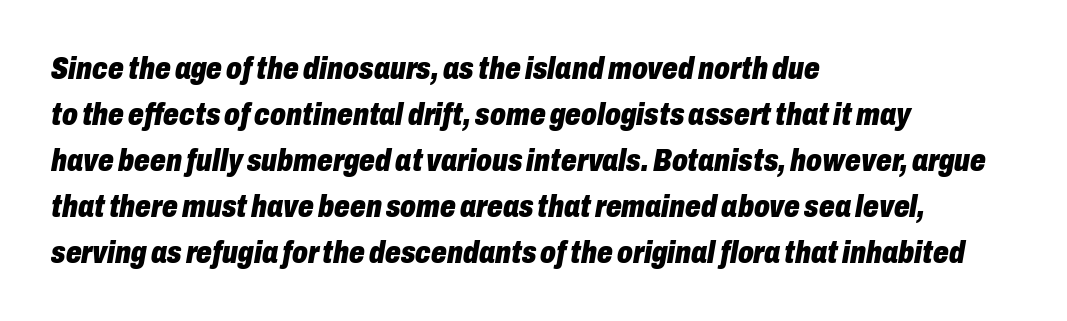
Each glyph is drawn with heavy, bold strokes. The ragged edge is on the right, which tells us the setting is flush left. The block of text has a typical density, with ordinary space between rows. Character widths vary here, with narrow letters taking less room than wide ones. The face used here is rendered with its standard letterfit.
